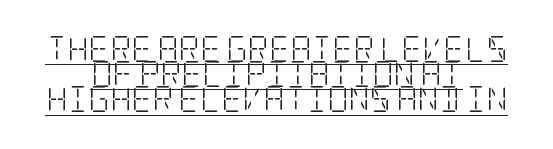
The image shows 26 px text type, upright; set centered, tight line spacing (0.97x), normal letter spacing, underlined.
